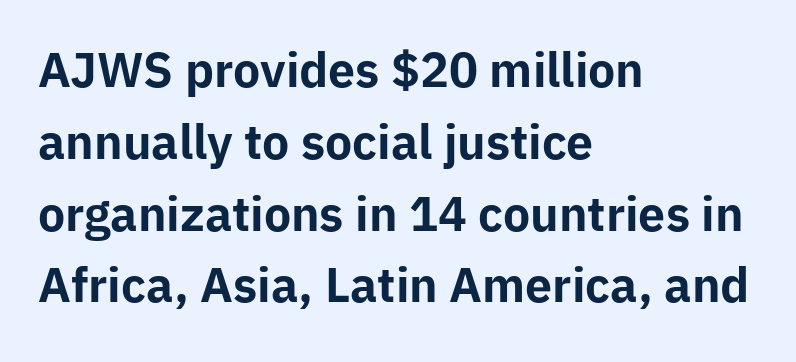
{"serif": "no", "italic": "no", "bold": "yes", "weight": "bold", "width": "normal", "stroke_contrast": "low", "x_height": "medium", "monospaced": "no", "underline": "no", "align": "left", "line_spacing": "normal", "line_spacing_ratio": 1.56, "letter_spacing": "normal", "letter_spacing_em": 0.0, "glyph_px": 46}
